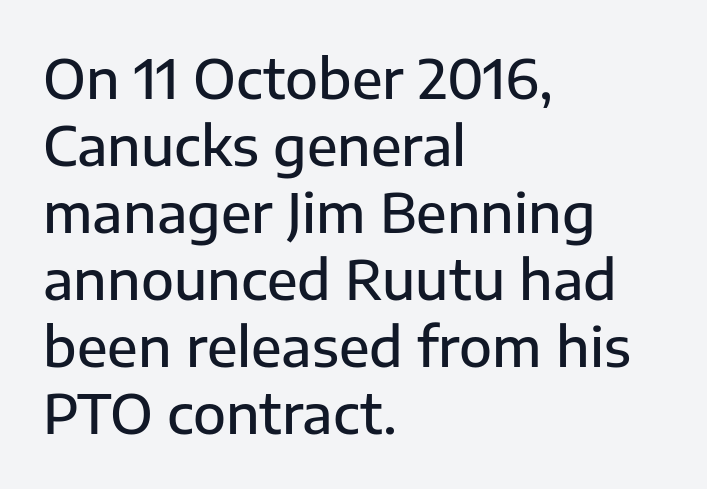
Q: Is the text bold? A: Semi-bold.
Q: Is the text italic (slanted)? A: No, it is upright.
Q: Is the typeface a serif or a sans-serif typeface? A: Sans-serif.
Q: Is the text underlined? A: No.
Q: How is the paragraph aligned? A: Left-aligned.
Q: Is the spacing between letters normal or unusually wide? A: Normal.
Q: Width (condensed, normal, or wide)? A: Normal.
Q: Stroke contrast? A: Low.
Q: x-height? A: Medium.
Q: Monospaced? A: No.
